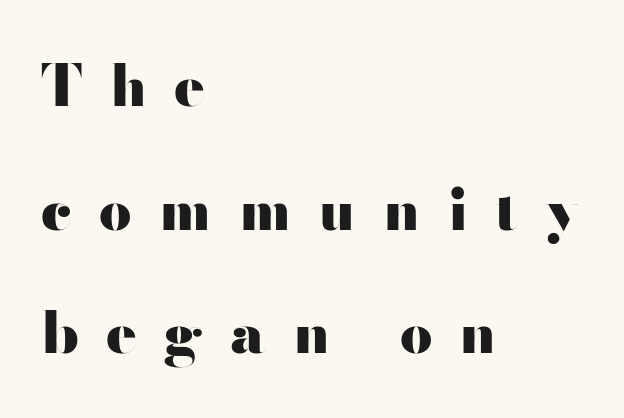
Heavy-handed strokes throughout: this text is bold. Rows of type keep a wide berth in the vertical direction. Descenders are the only things crossing below the line. Tall strokes in this sample are plumb rather than angled.
